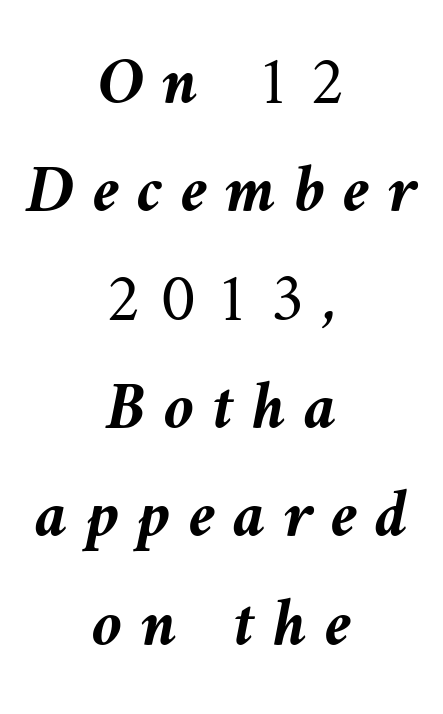
Q: Is the text bold? A: Yes.
Q: Is the text italic (slanted)? A: Yes, it leans left by about 10 degrees.
Q: Is the text underlined? A: No.
Q: How is the paragraph aligned? A: Centered.
Q: Is the spacing between letters normal or unusually wide? A: Unusually wide.
Q: Is the spacing between lines tight, normal or loose? A: Normal.
Q: Width (condensed, normal, or wide)? A: Normal.
Q: Stroke contrast? A: Medium.
Q: x-height? A: Medium.
Q: Monospaced? A: No.
